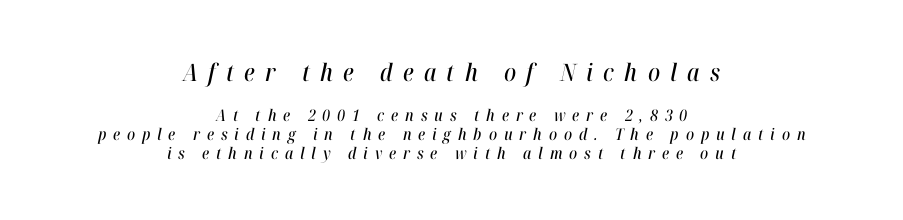
Q: Is the text italic (slanted)? A: Yes, it leans right by about 12 degrees.
Q: Is the text underlined? A: No.
Q: How is the paragraph aligned? A: Centered.
Q: Is the spacing between letters normal or unusually wide? A: Unusually wide.
Q: Which block of text is set in a larger size, the first (top) or the second (bottom)? A: The first (top) one.
